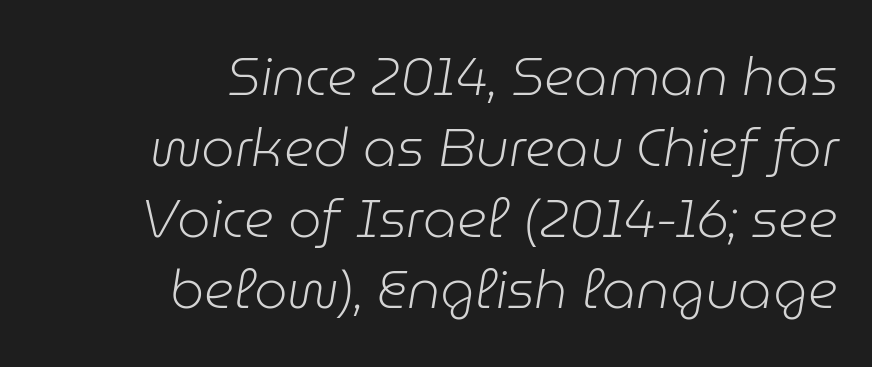
Q: Is the text bold? A: No.
Q: Is the text italic (slanted)? A: Yes, it leans right by about 9 degrees.
Q: Is the text underlined? A: No.
Q: How is the paragraph aligned? A: Right-aligned.
Q: Is the spacing between letters normal or unusually wide? A: Normal.
Q: Is the spacing between lines tight, normal or loose? A: Normal.
Q: Width (condensed, normal, or wide)? A: Normal.
Q: Stroke contrast? A: Low.
Q: x-height? A: Medium.
Q: Monospaced? A: No.
